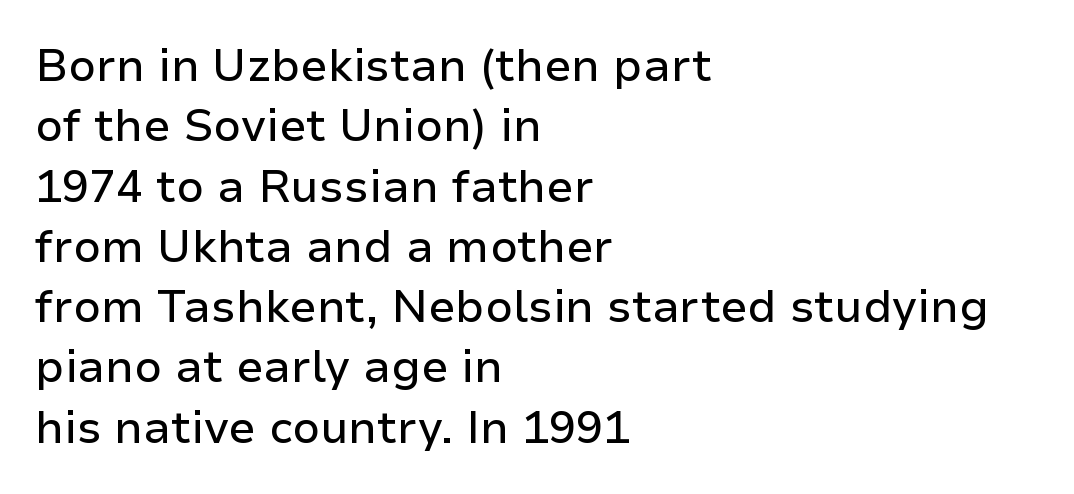
The image shows 45 px sans-serif type, upright; set left-aligned, normal line spacing (1.34x), normal letter spacing, not underlined; low stroke contrast and a medium x-height.
